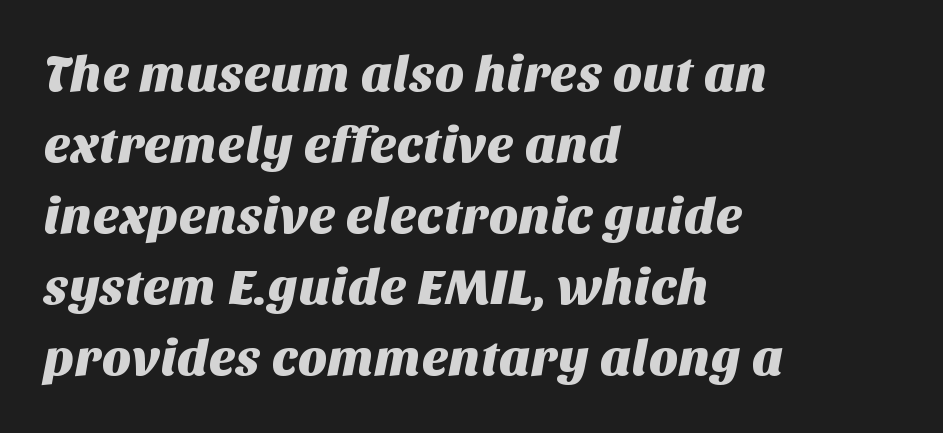
The image shows 51 px sans-serif type; set left-aligned, normal line spacing (1.39x), normal letter spacing, not underlined; medium stroke contrast and a large x-height.
